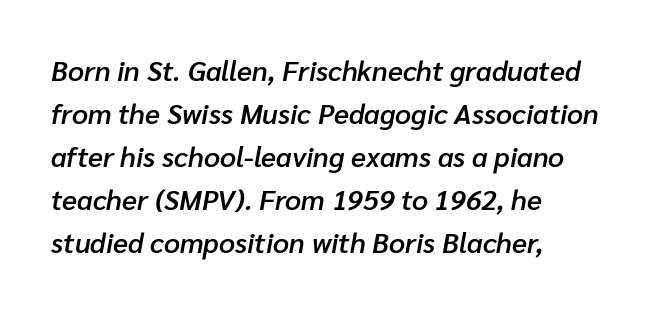
The image shows 28 px semibold type, italic (leaning right); set left-aligned, normal line spacing (1.54x), normal letter spacing, not underlined; low stroke contrast and a medium x-height.
